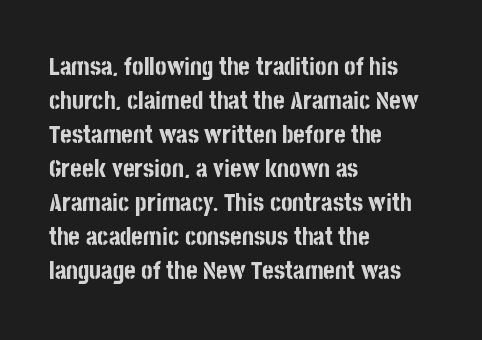
Q: Is the text bold? A: Yes.
Q: Is the text italic (slanted)? A: No, it is upright.
Q: Is the text underlined? A: No.
Q: How is the paragraph aligned? A: Left-aligned.
Q: Is the spacing between letters normal or unusually wide? A: Normal.
Q: Is the spacing between lines tight, normal or loose? A: Normal.
